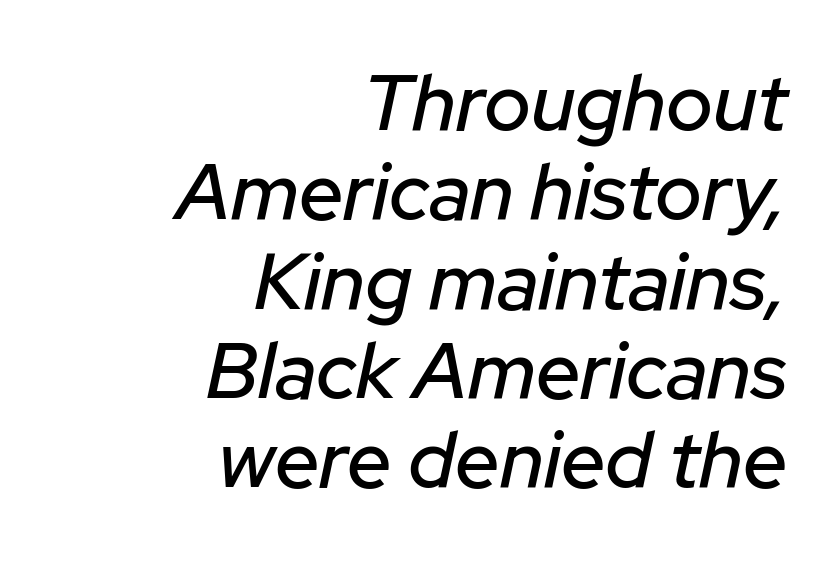
The image shows 79 px text type, italic (leaning right); set right-aligned, tight line spacing (1.13x), normal letter spacing, not underlined; low stroke contrast and a medium x-height.
